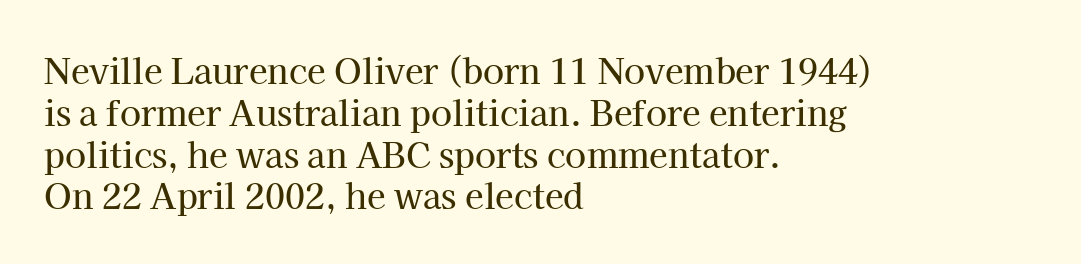
{"serif": "yes", "italic": "no", "width": "normal", "stroke_contrast": "high", "x_height": "medium", "monospaced": "no", "underline": "no", "align": "left", "line_spacing_ratio": 1.23, "letter_spacing": "normal", "letter_spacing_em": 0.0, "glyph_px": 34}
